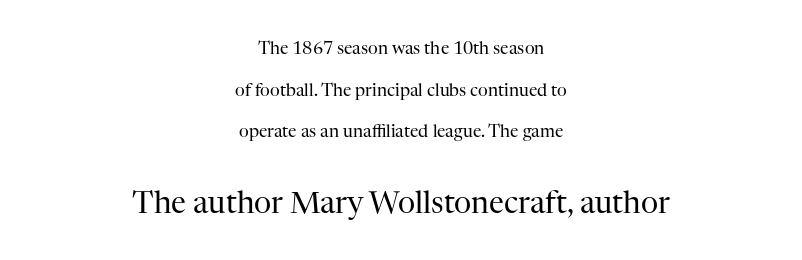
Character widths vary here, with narrow letters taking less room than wide ones. Yep, those are serifs on the letters. Unbolded letterforms with no extra heft. Ascenders rise straight up at ninety degrees.
